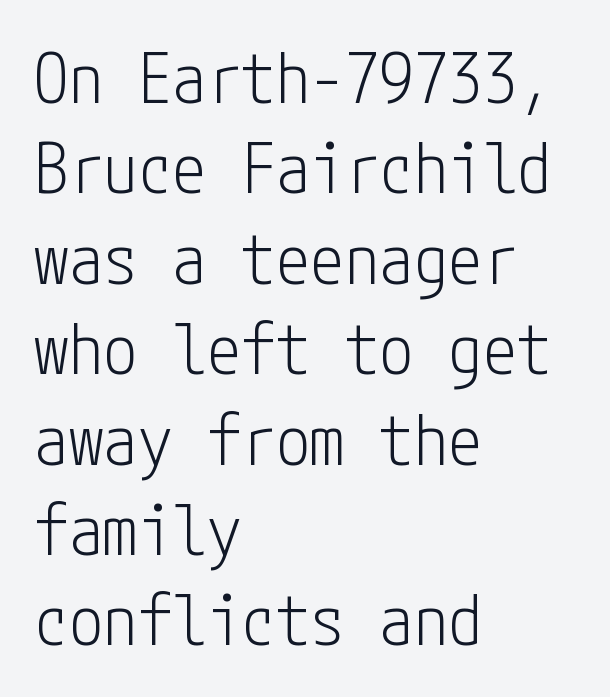
{"serif": "no", "italic": "no", "bold": "no", "weight": "light", "width": "condensed", "stroke_contrast": "low", "x_height": "medium", "underline": "no", "align": "left", "line_spacing": "normal", "line_spacing_ratio": 1.31, "letter_spacing": "normal", "letter_spacing_em": 0.0, "glyph_px": 69}
